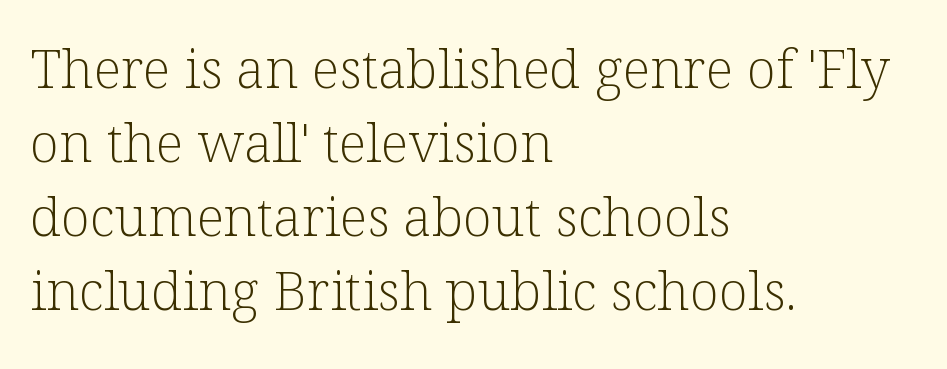
{"serif": "yes", "italic": "no", "bold": "no", "weight": "light", "width": "normal", "stroke_contrast": "low", "x_height": "medium", "monospaced": "no", "underline": "no", "align": "left", "line_spacing": "normal", "line_spacing_ratio": 1.37, "letter_spacing": "normal", "letter_spacing_em": 0.0, "glyph_px": 54}
